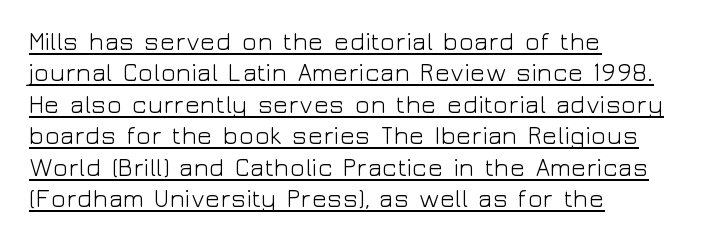
{"italic": "no", "bold": "no", "underline": "yes", "align": "left", "line_spacing": "normal", "line_spacing_ratio": 1.26, "letter_spacing": "normal", "letter_spacing_em": 0.0, "glyph_px": 25}
